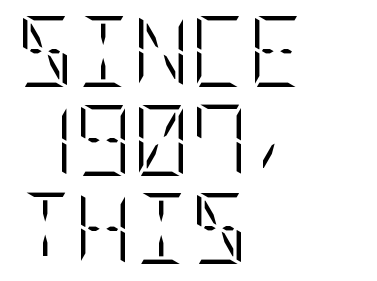
Q: Is the text bold? A: No.
Q: Is the text italic (slanted)? A: No, it is upright.
Q: Is the text underlined? A: No.
Q: How is the paragraph aligned? A: Left-aligned.
Q: Is the spacing between letters normal or unusually wide? A: Normal.
Q: Is the spacing between lines tight, normal or loose? A: Normal.
Q: Width (condensed, normal, or wide)? A: Condensed.
Q: Stroke contrast? A: Low.
Q: x-height? A: Large.
